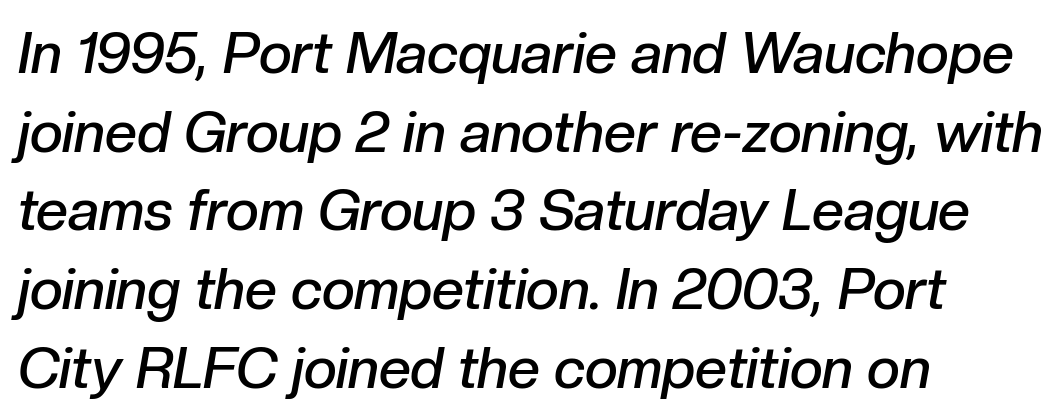
Its strokes are somewhat broadened, the hallmark of semibold type. You could not count columns in this text — the font is proportionally spaced. The zone under the glyphs is completely vacant. Default kerning and tracking; the words read as compact shapes.
